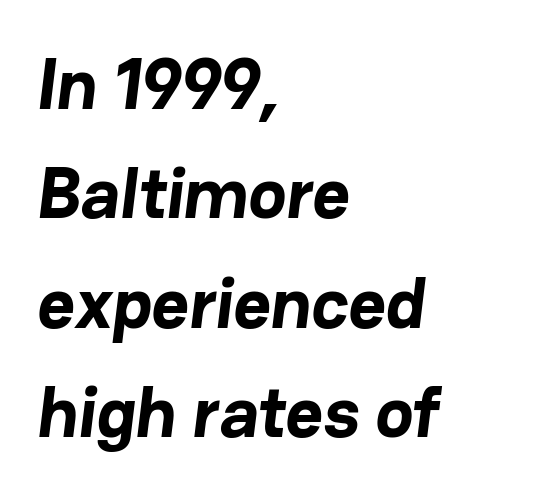
The image shows 72 px bold sans-serif type; set left-aligned, normal line spacing (1.52x), normal letter spacing, not underlined; low stroke contrast and a medium x-height.
